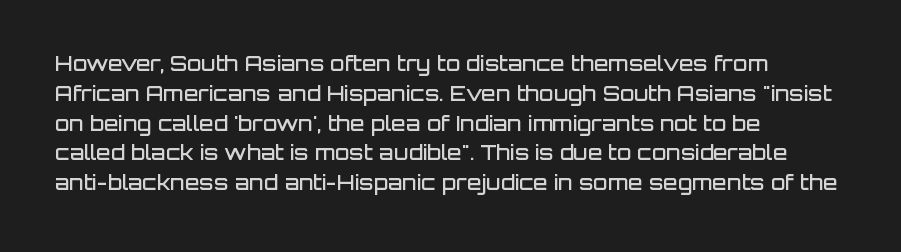
The image shows 21 px text type, upright; set left-aligned, normal line spacing (1.42x), normal letter spacing, not underlined.
